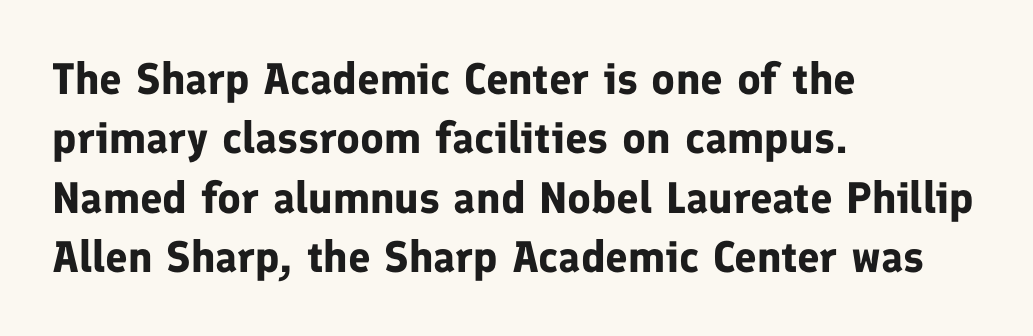
Q: Is the text bold? A: Yes.
Q: Is the text italic (slanted)? A: No, it is upright.
Q: Is the typeface a serif or a sans-serif typeface? A: Sans-serif.
Q: Is the text underlined? A: No.
Q: How is the paragraph aligned? A: Left-aligned.
Q: Is the spacing between letters normal or unusually wide? A: Normal.
Q: Is the spacing between lines tight, normal or loose? A: Normal.
Q: Width (condensed, normal, or wide)? A: Normal.
Q: Stroke contrast? A: Low.
Q: x-height? A: Medium.
Q: Monospaced? A: No.
